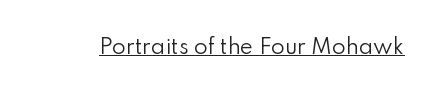
Q: Is the text bold? A: No.
Q: Is the text italic (slanted)? A: No, it is upright.
Q: Is the text underlined? A: Yes.
Q: Is the spacing between letters normal or unusually wide? A: Normal.
